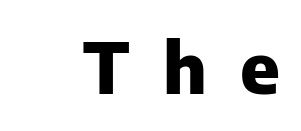
Rendered with straight, roman letterforms. Display-style spreading of the glyphs; the letterfit is very open. What kind of face is this? One without serifs — a sans. Just letters on the line, the space beneath them empty. This is heavy type, rendered in bold. You could not count columns in this text — the font is proportionally spaced.
